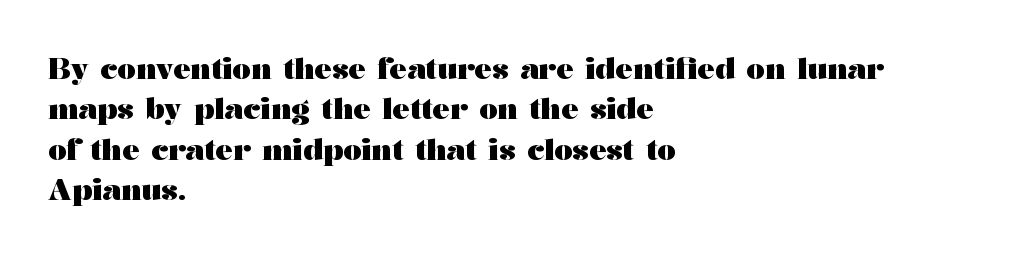
Q: Is the text bold? A: Yes.
Q: Is the text italic (slanted)? A: No, it is upright.
Q: Is the typeface a serif or a sans-serif typeface? A: Serif.
Q: Is the text underlined? A: No.
Q: How is the paragraph aligned? A: Left-aligned.
Q: Is the spacing between letters normal or unusually wide? A: Normal.
Q: Is the spacing between lines tight, normal or loose? A: Normal.
Q: Width (condensed, normal, or wide)? A: Wide.
Q: Stroke contrast? A: Medium.
Q: x-height? A: Medium.
Q: Monospaced? A: No.
